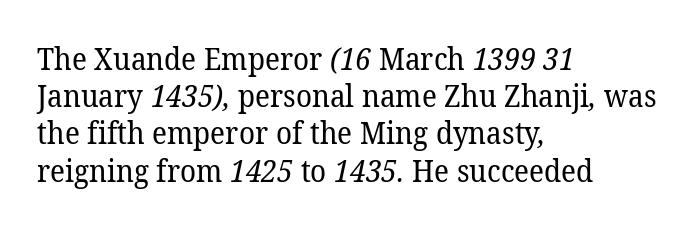
{"serif": "yes", "bold": "no", "weight": "regular", "width": "normal", "stroke_contrast": "low", "x_height": "medium", "monospaced": "no", "underline": "no", "align": "left", "line_spacing_ratio": 1.24, "letter_spacing": "normal", "letter_spacing_em": 0.0, "glyph_px": 30}
